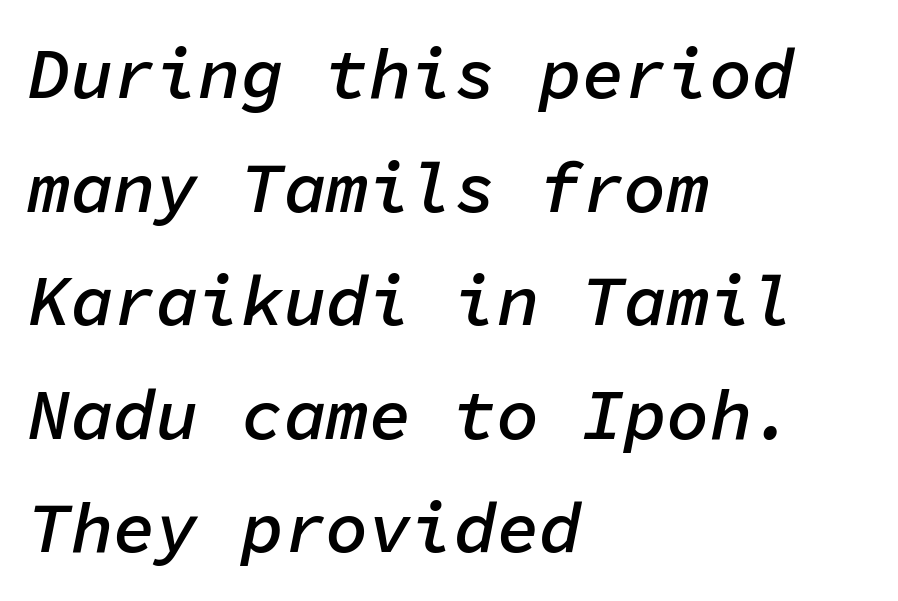
The image shows 71 px semibold type, italic (leaning right), monospaced; set left-aligned, normal line spacing (1.6x), normal letter spacing, not underlined; low stroke contrast and a medium x-height.
